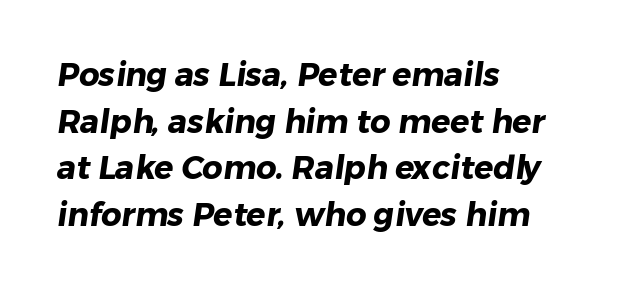
{"serif": "no", "bold": "yes", "weight": "heavy", "width": "normal", "stroke_contrast": "low", "x_height": "medium", "monospaced": "no", "underline": "no", "align": "left", "line_spacing": "normal", "line_spacing_ratio": 1.46, "letter_spacing": "normal", "letter_spacing_em": 0.0, "glyph_px": 32}
